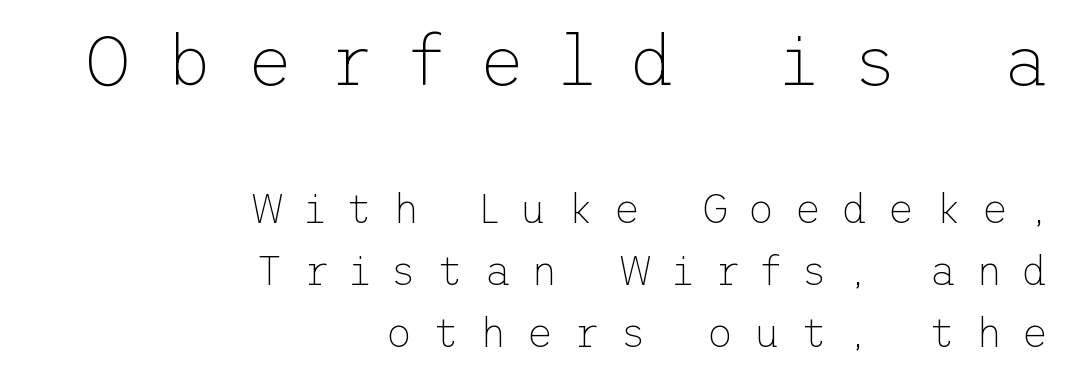
{"serif": "no", "italic": "no", "bold": "no", "weight": "thin", "width": "normal", "stroke_contrast": "low", "x_height": "medium", "underline": "no", "align": "right", "line_spacing": "normal", "line_spacing_ratio": 1.52, "letter_spacing": "wide", "letter_spacing_em": 0.49, "larger_block": "first", "size_ratio": 1.73, "glyph_px": 71}
